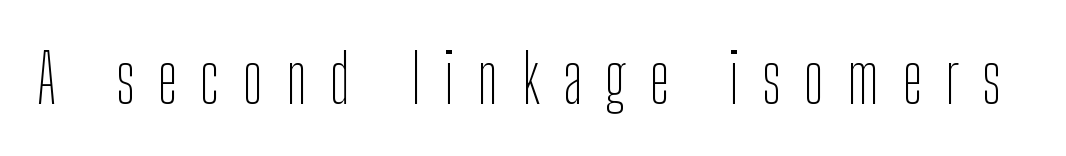
The image shows 68 px thin, condensed sans-serif type, upright; set unusually wide letter spacing (+0.34 em), not underlined; low stroke contrast and a medium x-height.
